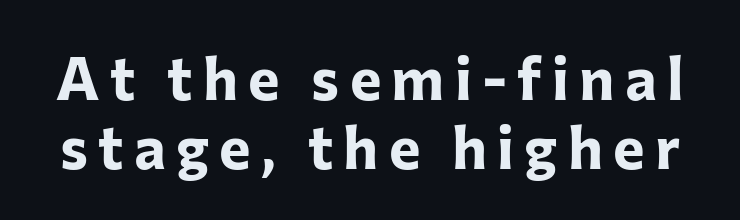
Q: Is the text bold? A: Yes.
Q: Is the text italic (slanted)? A: No, it is upright.
Q: Is the typeface a serif or a sans-serif typeface? A: Sans-serif.
Q: Is the text underlined? A: No.
Q: Is the spacing between lines tight, normal or loose? A: Tight.
Q: Width (condensed, normal, or wide)? A: Normal.
Q: Stroke contrast? A: Low.
Q: x-height? A: Medium.
Q: Monospaced? A: No.
